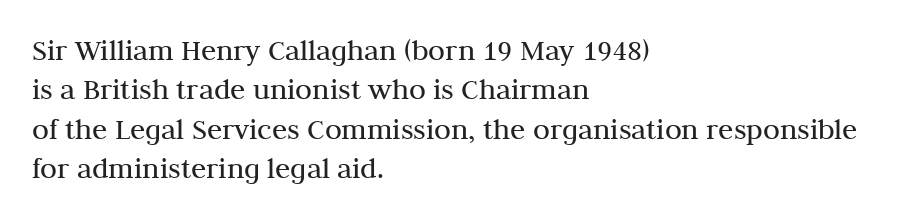
Is this a fixed-width face? No — the glyphs have proportional, varying widths. Summary of weight: not heavy and not bold. Unlike italic type, these characters show no tilt at all. This rendering employs a face with finishing strokes, i.e., a serif. Descender tails drop into unmarked territory. Whoever set this chose a conventional vertical rhythm.
